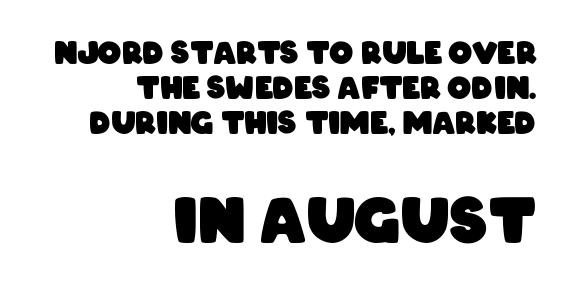
The image shows 61 px heavy, condensed sans-serif type; set right-aligned, line spacing 1.16x, normal letter spacing, not underlined; the second (bottom) block is 2.03x larger; low stroke contrast and a large x-height.
